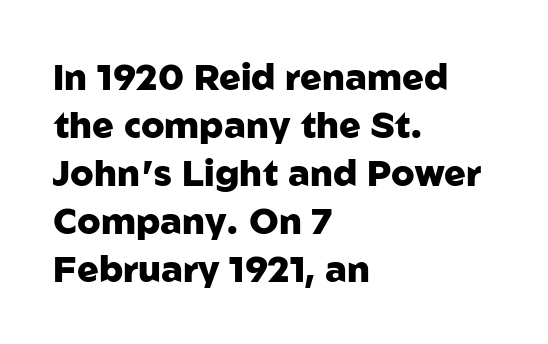
The image shows 36 px heavy sans-serif type, upright; set left-aligned, normal line spacing (1.33x), normal letter spacing, not underlined; low stroke contrast and a medium x-height.
